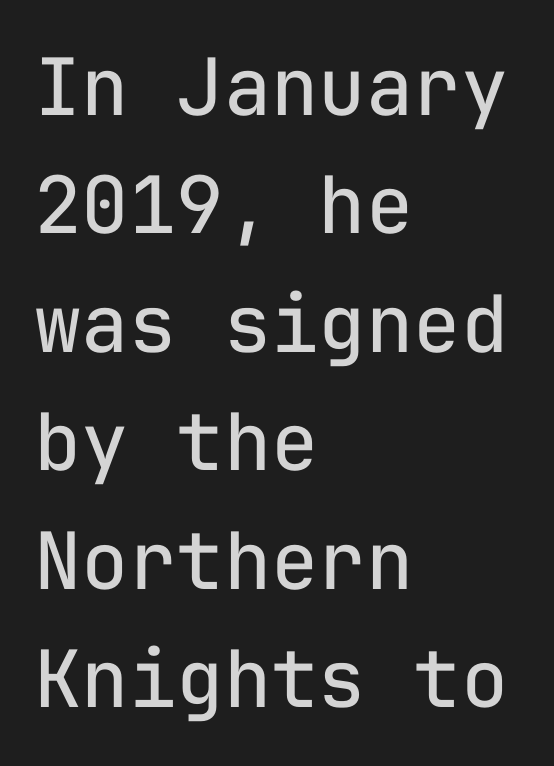
Q: Is the text bold? A: No.
Q: Is the text italic (slanted)? A: No, it is upright.
Q: Is the typeface a serif or a sans-serif typeface? A: Sans-serif.
Q: Is the text underlined? A: No.
Q: How is the paragraph aligned? A: Left-aligned.
Q: Is the spacing between letters normal or unusually wide? A: Normal.
Q: Is the spacing between lines tight, normal or loose? A: Normal.
Q: Width (condensed, normal, or wide)? A: Normal.
Q: Stroke contrast? A: Low.
Q: x-height? A: Medium.
Q: Monospaced? A: Yes.
